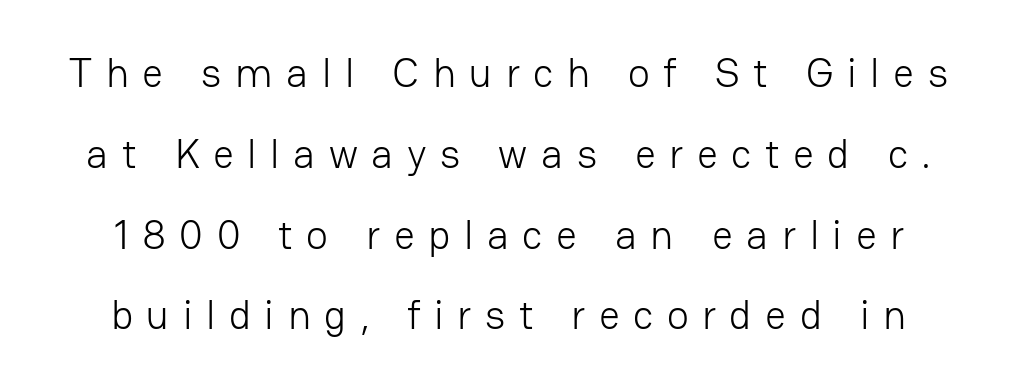
The image shows 41 px light sans-serif type, upright; set loose line spacing (1.97x), unusually wide letter spacing (+0.33 em), not underlined; low stroke contrast and a medium x-height.
